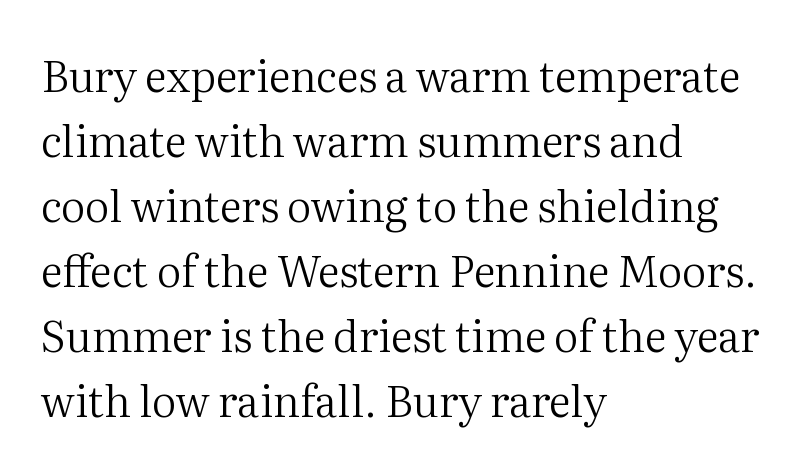
{"serif": "yes", "italic": "no", "bold": "no", "weight": "regular", "width": "normal", "stroke_contrast": "medium", "x_height": "medium", "monospaced": "no", "underline": "no", "align": "left", "line_spacing": "normal", "line_spacing_ratio": 1.51, "letter_spacing": "normal", "letter_spacing_em": 0.0, "glyph_px": 43}
